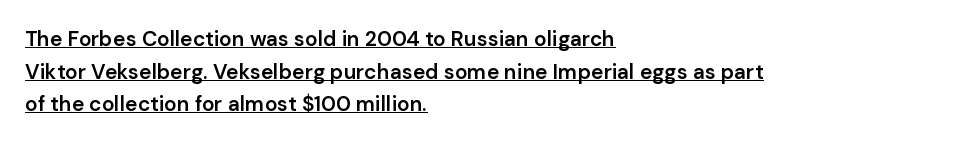
{"italic": "no", "bold": "semi", "underline": "yes", "align": "left", "line_spacing": "normal", "line_spacing_ratio": 1.55, "letter_spacing": "normal", "letter_spacing_em": 0.0, "glyph_px": 21}
